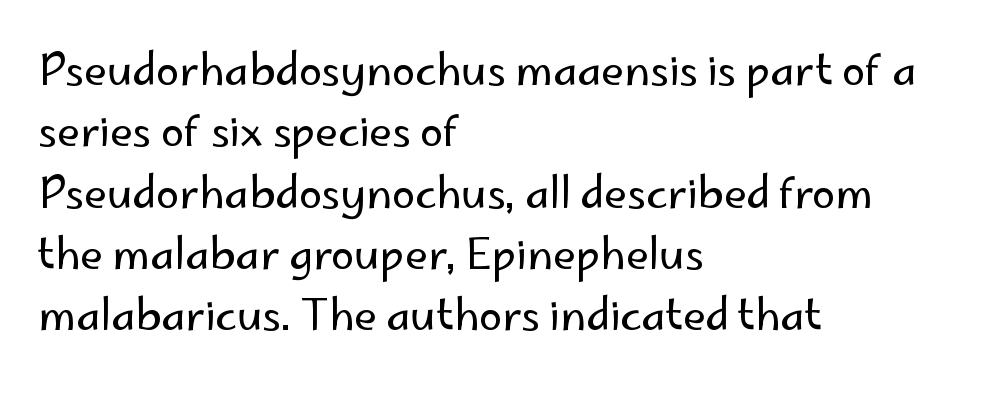
The image shows 42 px regular-weight sans-serif type, upright; set left-aligned, normal line spacing (1.46x), normal letter spacing, not underlined; low stroke contrast and a small x-height.
